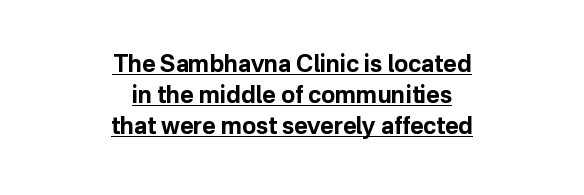
Q: Is the text bold? A: Yes.
Q: Is the text italic (slanted)? A: No, it is upright.
Q: Is the text underlined? A: Yes.
Q: How is the paragraph aligned? A: Centered.
Q: Is the spacing between letters normal or unusually wide? A: Normal.
Q: Is the spacing between lines tight, normal or loose? A: Normal.
